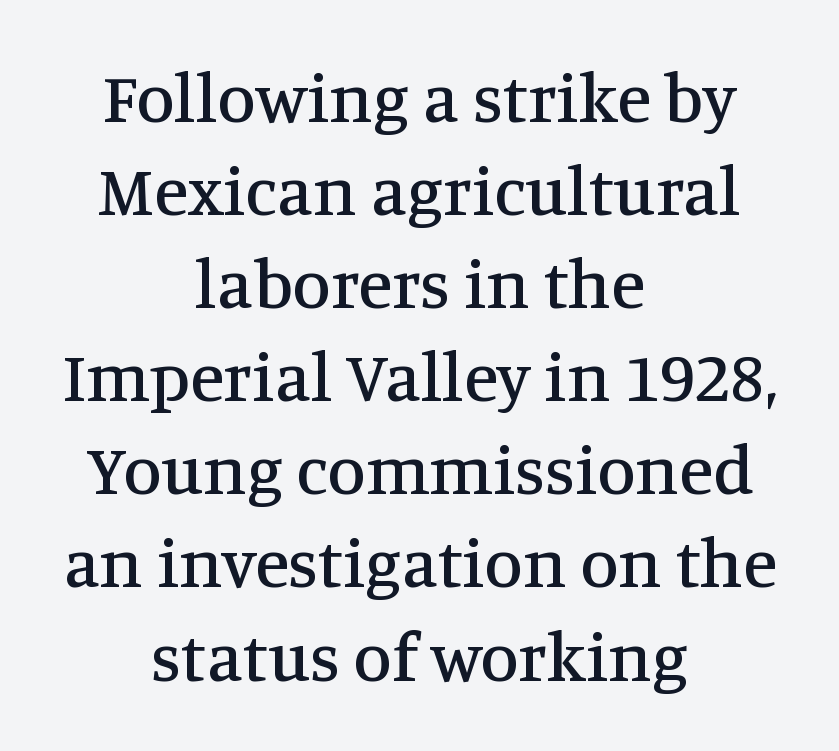
This rendering employs a face with finishing strokes, i.e., a serif. Character widths vary here, with narrow letters taking less room than wide ones. No extra tracking has been applied to these lines. Whoever set this chose a conventional vertical rhythm. Visually the block forms a symmetrical silhouette, jagged on both flanks. A roman cut, with each character standing at attention.
